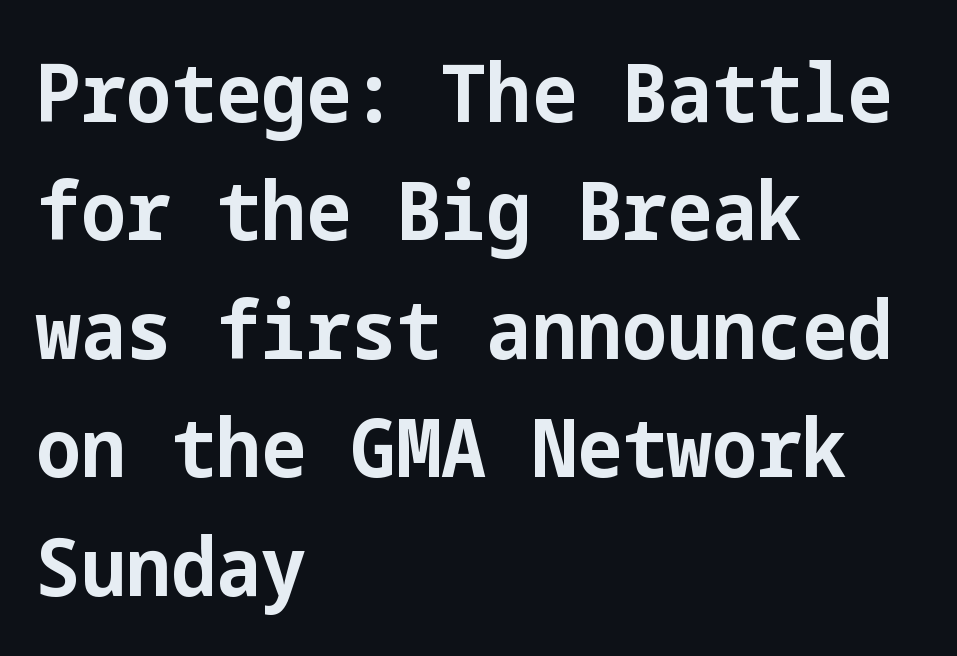
Italic: no, the glyphs are upright roman. Leading: standard. Observe the ordinary spacing: letters are neighbours, not strangers. No feet cap the strokes, marking this as sans-serif type. The strip under each line holds only bare page. The paragraph has a hard left edge and a soft right edge.
